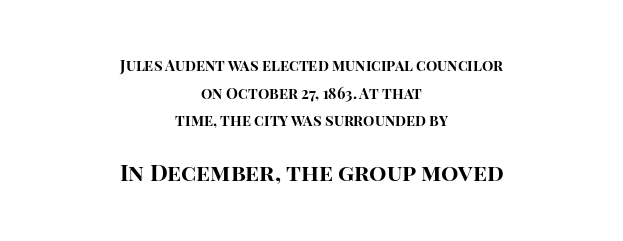
{"italic": "no", "bold": "yes", "underline": "no", "align": "center", "line_spacing_ratio": 1.85, "letter_spacing": "normal", "letter_spacing_em": 0.0, "larger_block": "second", "size_ratio": 1.53, "glyph_px": 23}
